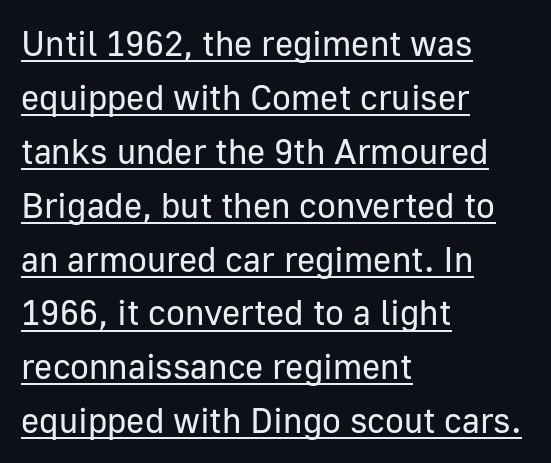
{"serif": "no", "italic": "no", "bold": "no", "weight": "regular", "width": "normal", "stroke_contrast": "low", "x_height": "medium", "monospaced": "no", "underline": "yes", "align": "left", "line_spacing": "normal", "line_spacing_ratio": 1.54, "letter_spacing": "normal", "letter_spacing_em": 0.0, "glyph_px": 35}
